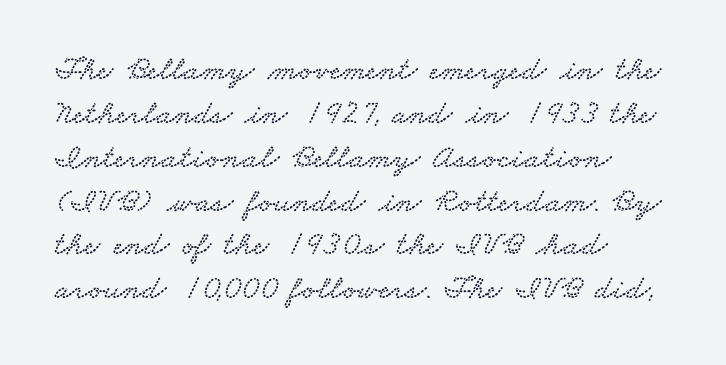
{"serif": "yes", "width": "wide", "stroke_contrast": "low", "x_height": "small", "monospaced": "no", "underline": "no", "align": "left", "line_spacing": "normal", "line_spacing_ratio": 1.29, "letter_spacing": "normal", "letter_spacing_em": 0.0, "glyph_px": 34}
